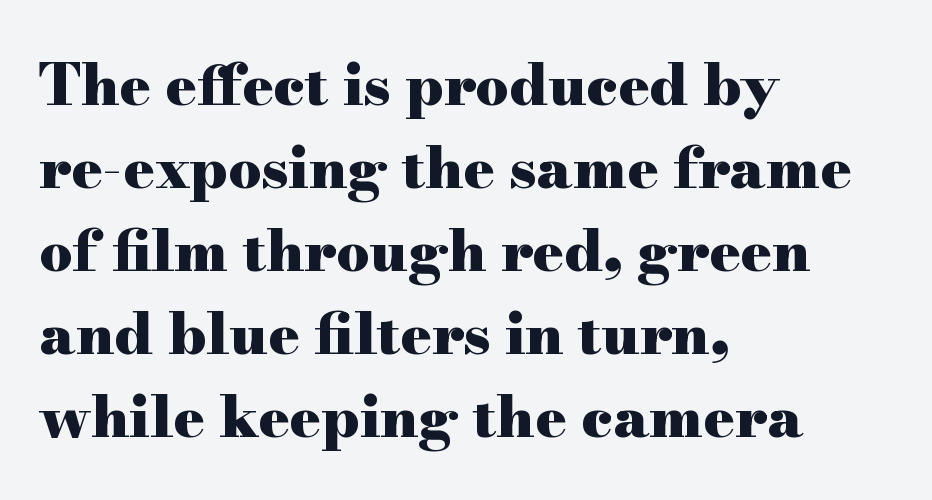
The compositor pushed each line to the left boundary. Typographically, this falls in the serif category. Has an underline been added? It has not. Rendered with straight, roman letterforms.
